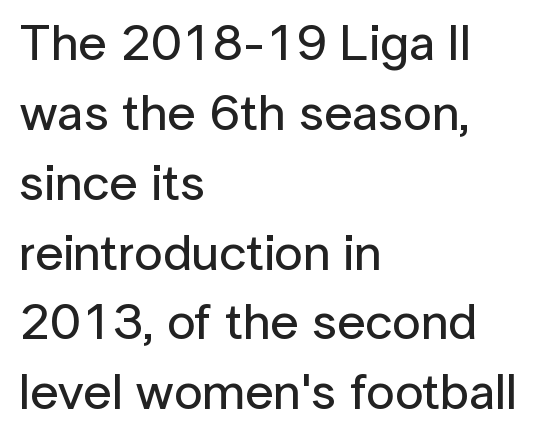
A normal amount of white space separates one row of letters from the next. The paragraph has a hard left edge and a soft right edge. Caption: standard tracking, unaltered. Style check: upright. The rendering uses natural spacing where letterforms have individual widths.
